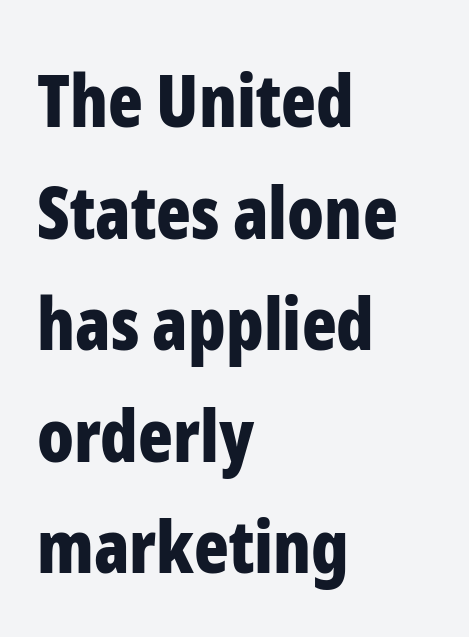
The rendering shows plain stroke endings on the letterforms — a sans-serif design. The paragraph shown leans on its left margin. Is the type bold? Yes — the strokes are clearly thick and heavy. Think of a printed novel: that variable character pitch is what you see here. Lines of text with bare space underneath.
